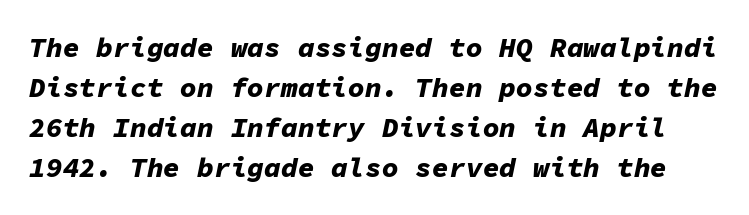
Monospaced: the letters line up in strict vertical columns. Observe the ordinary spacing: letters are neighbours, not strangers. Would a proofreader flag this as italicized? Yes. In terms of weight, the rendering is a true, heavy bold.
